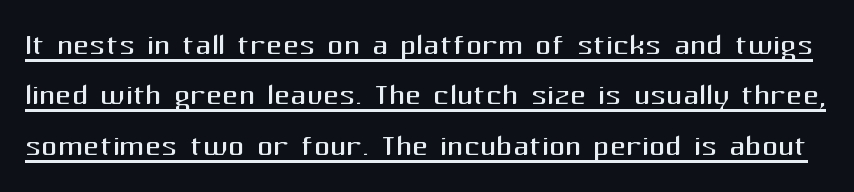
In terms of letterform style, serifs are entirely absent. This reads as an unemphasized weight, regular at the heaviest. Every stem runs plumb, perpendicular to the baseline. Glance below the letters and you will spot a drawn line.
